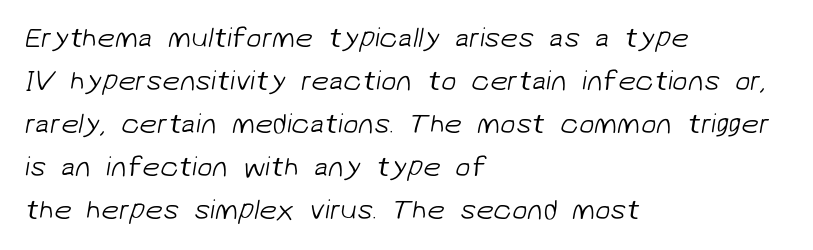
Q: Is the text bold? A: No.
Q: Is the typeface a serif or a sans-serif typeface? A: Sans-serif.
Q: Is the text underlined? A: No.
Q: How is the paragraph aligned? A: Left-aligned.
Q: Is the spacing between letters normal or unusually wide? A: Normal.
Q: Is the spacing between lines tight, normal or loose? A: Normal.
Q: Width (condensed, normal, or wide)? A: Normal.
Q: Stroke contrast? A: Low.
Q: x-height? A: Medium.
Q: Monospaced? A: No.
